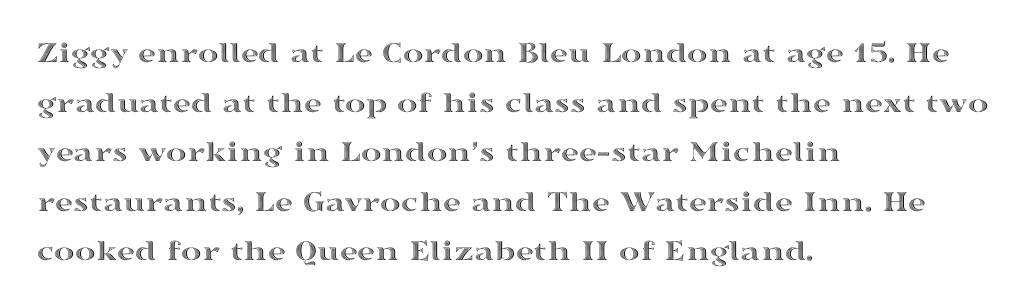
{"italic": "no", "width": "wide", "x_height": "medium", "monospaced": "no", "underline": "no", "align": "left", "line_spacing": "normal", "line_spacing_ratio": 1.6, "letter_spacing": "normal", "letter_spacing_em": 0.0, "glyph_px": 31}
